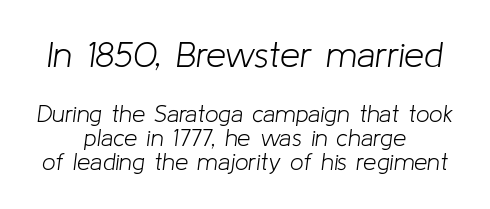
{"italic": "yes", "lean": "right", "slant_degrees": 8, "bold": "no", "weight": "light", "width": "normal", "stroke_contrast": "low", "x_height": "medium", "monospaced": "no", "underline": "no", "align": "center", "line_spacing": "tight", "line_spacing_ratio": 1.02, "letter_spacing": "normal", "letter_spacing_em": 0.0, "larger_block": "first", "size_ratio": 1.5, "glyph_px": 36}
